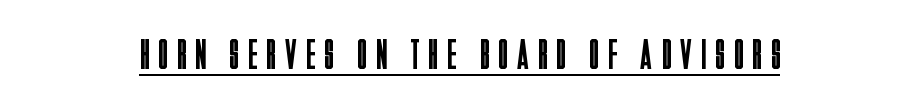
The image shows 42 px regular-weight, condensed sans-serif type, upright; set unusually wide letter spacing (+0.23 em), underlined; low stroke contrast and a large x-height.
